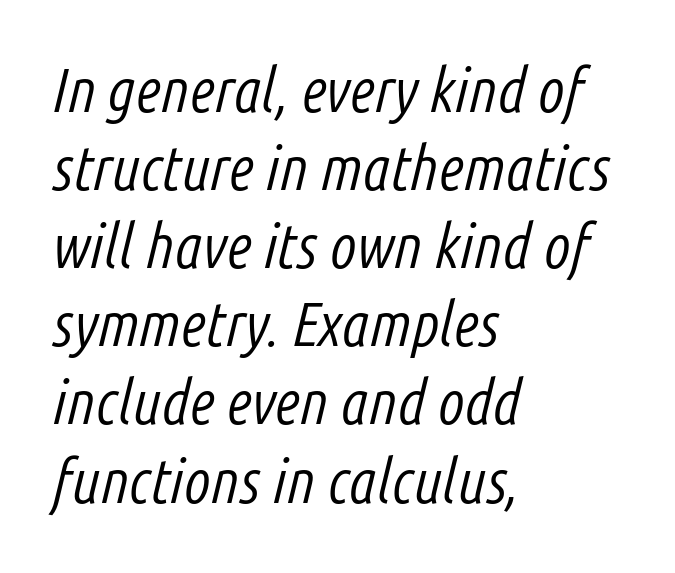
Q: Is the text bold? A: No.
Q: Is the text italic (slanted)? A: Yes, it leans right by about 14 degrees.
Q: Is the text underlined? A: No.
Q: How is the paragraph aligned? A: Left-aligned.
Q: Is the spacing between letters normal or unusually wide? A: Normal.
Q: Is the spacing between lines tight, normal or loose? A: Normal.
Q: Width (condensed, normal, or wide)? A: Condensed.
Q: Stroke contrast? A: Low.
Q: x-height? A: Medium.
Q: Monospaced? A: No.
